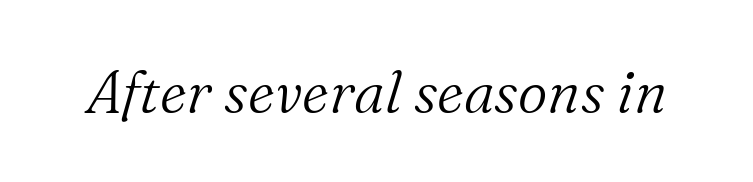
The image shows 58 px light serif type, italic (leaning right); set normal letter spacing, not underlined; medium stroke contrast and a medium x-height.
